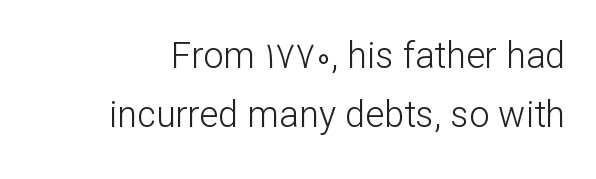
{"serif": "no", "italic": "no", "bold": "no", "weight": "light", "width": "normal", "stroke_contrast": "low", "x_height": "medium", "monospaced": "no", "underline": "no", "line_spacing": "normal", "line_spacing_ratio": 1.64, "letter_spacing": "normal", "letter_spacing_em": 0.0, "glyph_px": 36}
